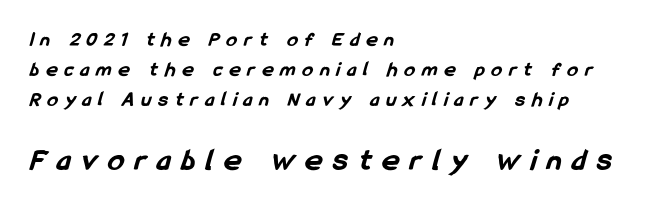
The face used here appears at its bigger size in the lower chunk. The block of text has a typical density, with ordinary space between rows. The rendering inserts visible extra space after every character. A typesetter would call this proportional, since set widths differ per character. Lines of text with bare space underneath.
